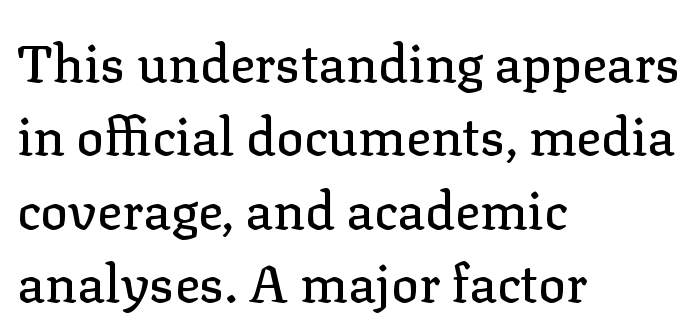
Q: Is the text italic (slanted)? A: No, it is upright.
Q: Is the typeface a serif or a sans-serif typeface? A: Serif.
Q: Is the text underlined? A: No.
Q: How is the paragraph aligned? A: Left-aligned.
Q: Is the spacing between letters normal or unusually wide? A: Normal.
Q: Is the spacing between lines tight, normal or loose? A: Normal.
Q: Width (condensed, normal, or wide)? A: Normal.
Q: Stroke contrast? A: Low.
Q: x-height? A: Medium.
Q: Monospaced? A: No.
